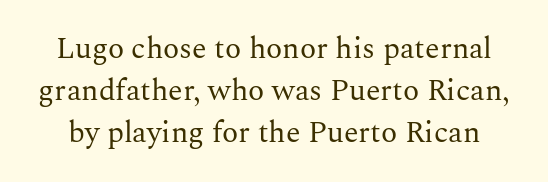
Q: Is the text bold? A: No.
Q: Is the text italic (slanted)? A: No, it is upright.
Q: Is the typeface a serif or a sans-serif typeface? A: Serif.
Q: Is the text underlined? A: No.
Q: Is the spacing between letters normal or unusually wide? A: Normal.
Q: Is the spacing between lines tight, normal or loose? A: Normal.
Q: Width (condensed, normal, or wide)? A: Normal.
Q: Stroke contrast? A: Medium.
Q: x-height? A: Medium.
Q: Monospaced? A: No.
